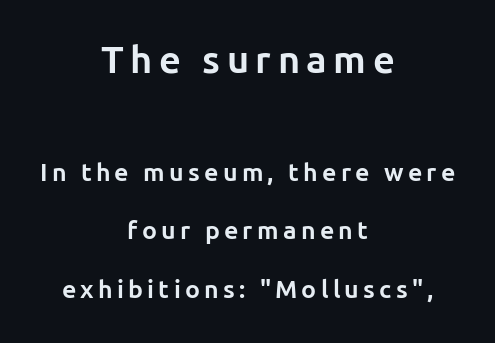
The image shows 38 px bold sans-serif type, upright; set centered, loose line spacing (2.35x), not underlined; the first (top) block is 1.52x larger; low stroke contrast and a medium x-height.
